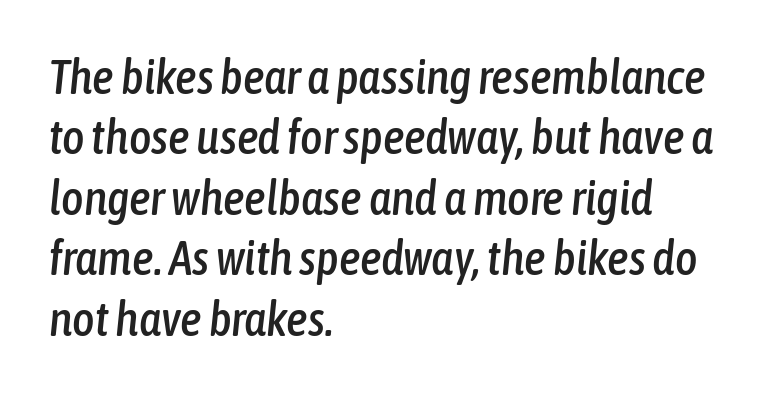
Q: Is the text italic (slanted)? A: Yes, it leans right by about 6 degrees.
Q: Is the text underlined? A: No.
Q: How is the paragraph aligned? A: Left-aligned.
Q: Is the spacing between letters normal or unusually wide? A: Normal.
Q: Is the spacing between lines tight, normal or loose? A: Normal.
Q: Width (condensed, normal, or wide)? A: Condensed.
Q: Stroke contrast? A: Low.
Q: x-height? A: Medium.
Q: Monospaced? A: No.
